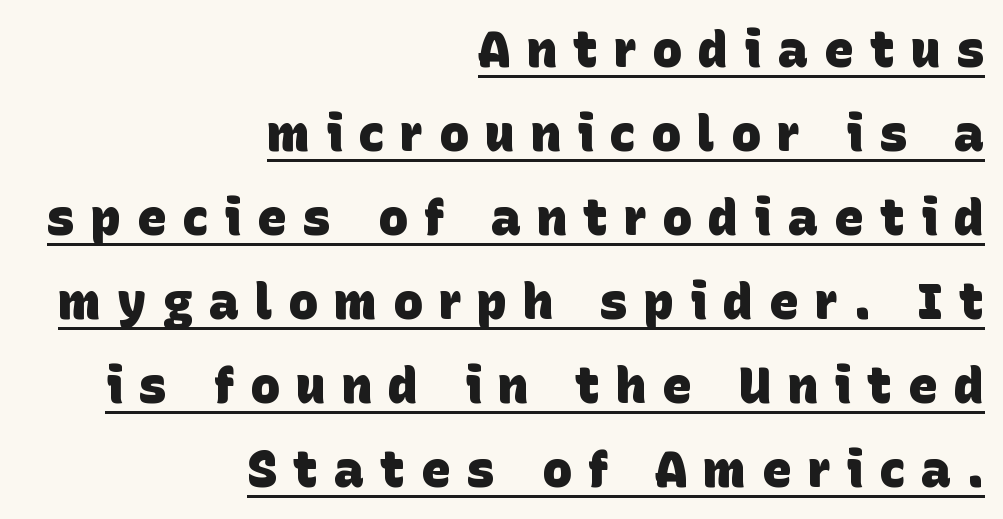
Q: Is the text bold? A: Yes.
Q: Is the typeface a serif or a sans-serif typeface? A: Sans-serif.
Q: Is the text underlined? A: Yes.
Q: How is the paragraph aligned? A: Right-aligned.
Q: Is the spacing between letters normal or unusually wide? A: Unusually wide.
Q: Is the spacing between lines tight, normal or loose? A: Normal.
Q: Width (condensed, normal, or wide)? A: Normal.
Q: Stroke contrast? A: Low.
Q: x-height? A: Large.
Q: Monospaced? A: No.
